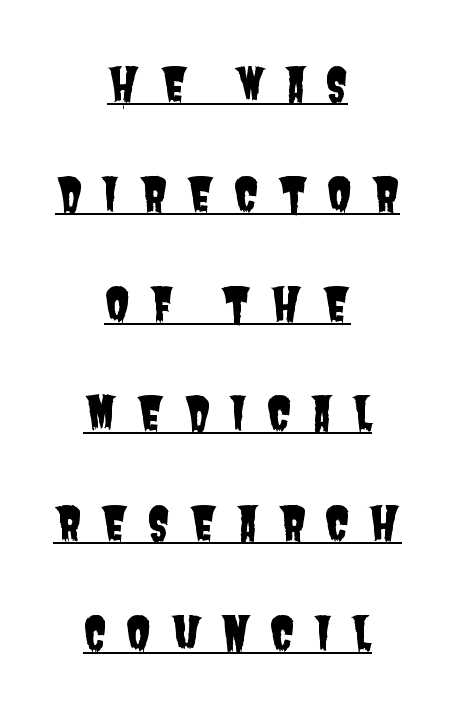
The image shows 45 px condensed sans-serif type; set centered, loose line spacing (2.44x), unusually wide letter spacing (+0.43 em), underlined; low stroke contrast and a large x-height.
